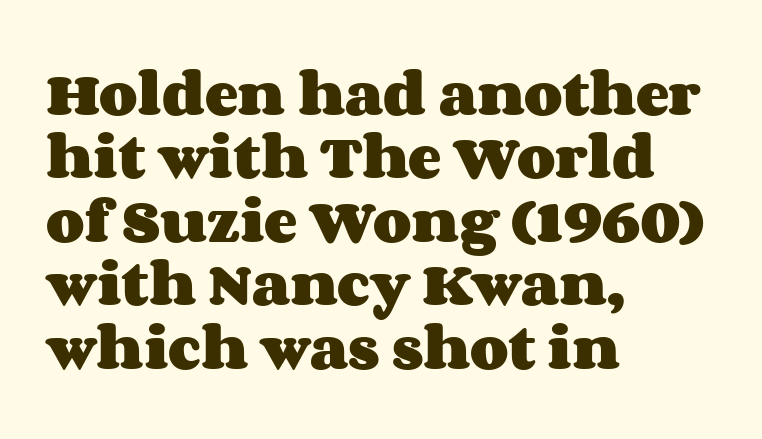
Q: Is the text bold? A: Yes.
Q: Is the text italic (slanted)? A: No, it is upright.
Q: Is the text underlined? A: No.
Q: How is the paragraph aligned? A: Left-aligned.
Q: Is the spacing between letters normal or unusually wide? A: Normal.
Q: Is the spacing between lines tight, normal or loose? A: Normal.
Q: Width (condensed, normal, or wide)? A: Wide.
Q: Stroke contrast? A: Medium.
Q: x-height? A: Large.
Q: Monospaced? A: No.
